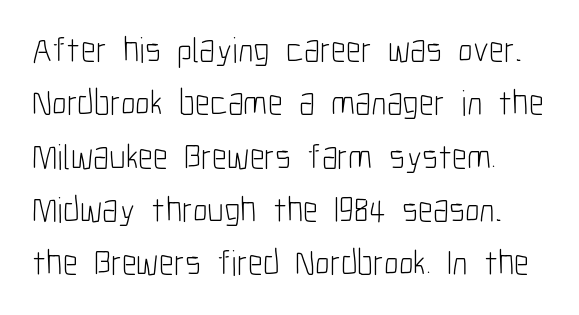
{"serif": "no", "italic": "no", "bold": "no", "weight": "light", "width": "condensed", "stroke_contrast": "low", "x_height": "medium", "monospaced": "no", "underline": "no", "line_spacing": "normal", "line_spacing_ratio": 1.48, "letter_spacing": "normal", "letter_spacing_em": 0.0, "glyph_px": 36}
